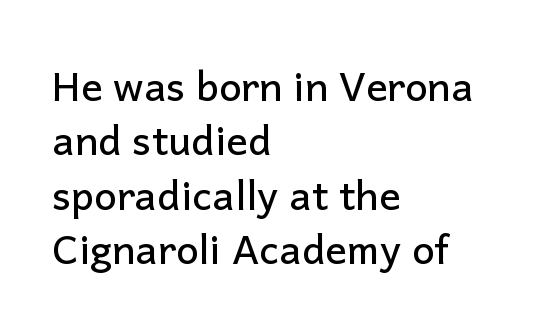
The image shows 40 px sans-serif type, upright; set left-aligned, normal line spacing (1.36x), normal letter spacing, not underlined; low stroke contrast and a medium x-height.
